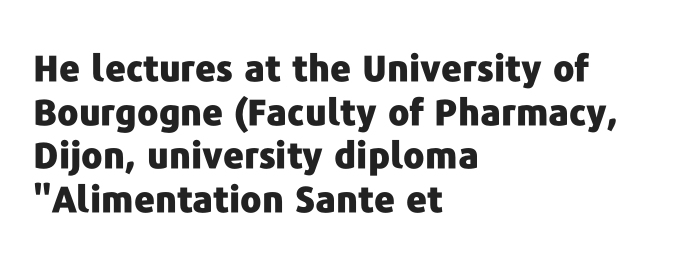
Q: Is the text bold? A: Yes.
Q: Is the text italic (slanted)? A: No, it is upright.
Q: Is the typeface a serif or a sans-serif typeface? A: Sans-serif.
Q: Is the text underlined? A: No.
Q: How is the paragraph aligned? A: Left-aligned.
Q: Is the spacing between letters normal or unusually wide? A: Normal.
Q: Width (condensed, normal, or wide)? A: Normal.
Q: Stroke contrast? A: Low.
Q: x-height? A: Medium.
Q: Monospaced? A: No.
